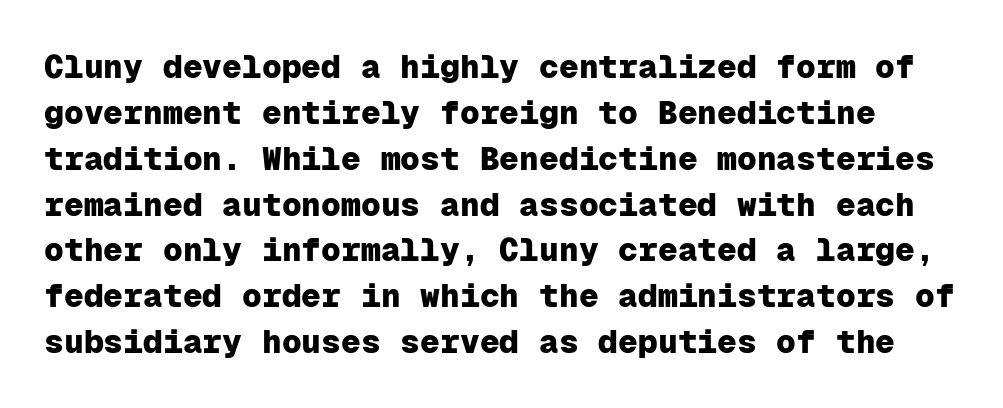
Does the weight exceed regular? Yes, all the way to bold. The tracking reads as untouched default to a designer's eye. Rendered with straight, roman letterforms. Type without underlining. Interline gaps are of average width in this sample.
